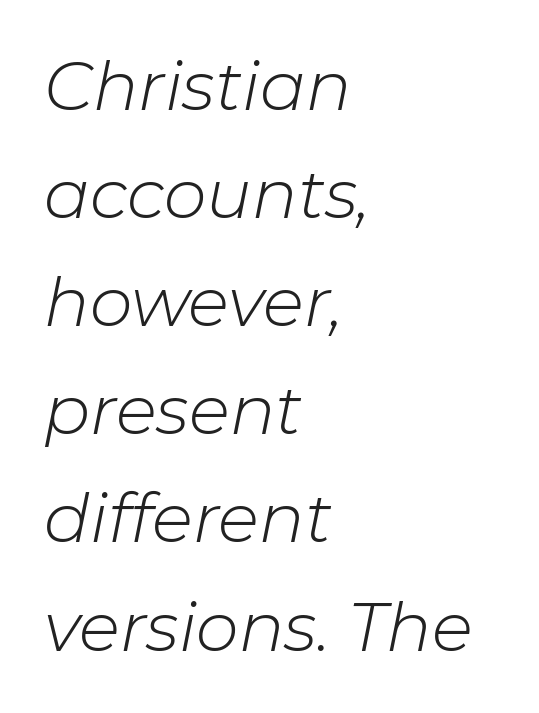
Character widths vary here, with narrow letters taking less room than wide ones. Ink coverage per letter is moderate at most. These lines sit exactly where default settings would place them. Here the glyphs are tracked normally, forming tight word shapes.
